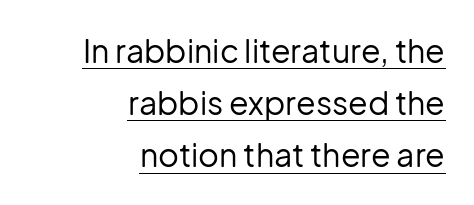
{"serif": "no", "italic": "no", "bold": "no", "weight": "regular", "width": "normal", "stroke_contrast": "low", "x_height": "medium", "monospaced": "no", "underline": "yes", "align": "right", "line_spacing": "normal", "line_spacing_ratio": 1.63, "letter_spacing": "normal", "letter_spacing_em": 0.0, "glyph_px": 32}
